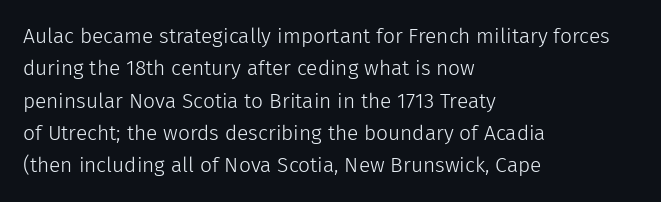
The image shows 21 px text type, upright; set left-aligned, normal line spacing (1.54x), normal letter spacing, not underlined.
